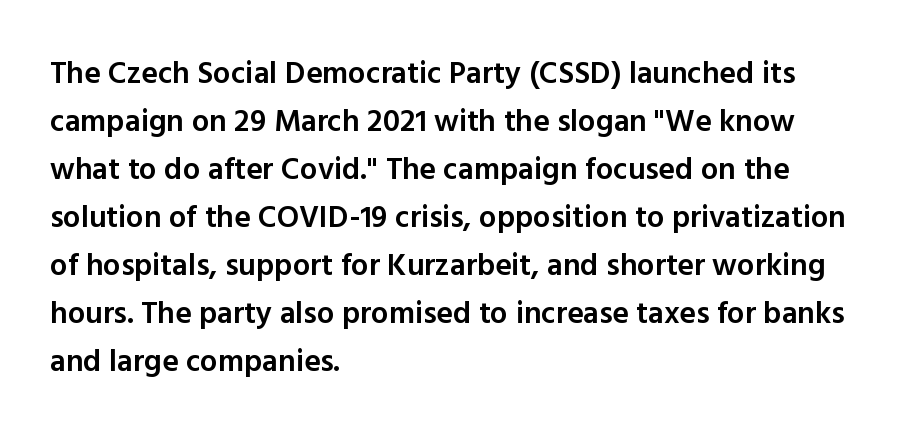
The image shows 31 px semibold sans-serif type, upright; set left-aligned, normal line spacing (1.55x), normal letter spacing, not underlined; a medium x-height.
